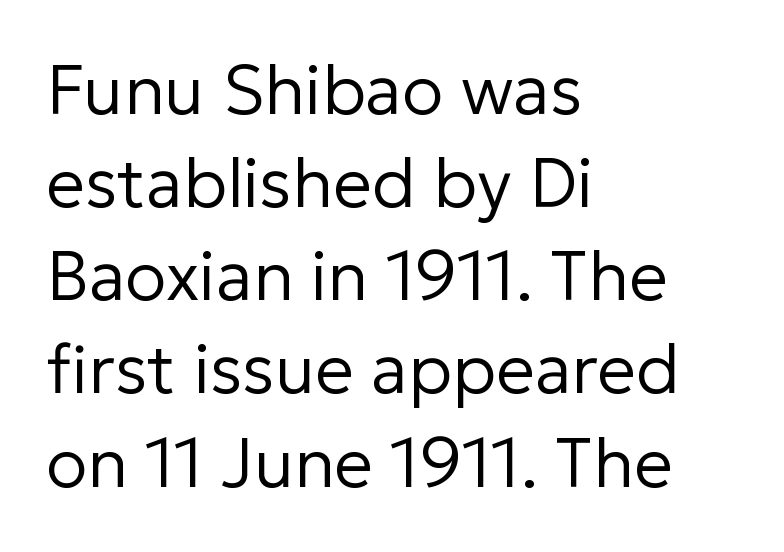
Regular leading. Characters remain perfectly vertical along every line. Where is the straight margin? On the left. Standard letterfit; no display-style spreading of the glyphs.
